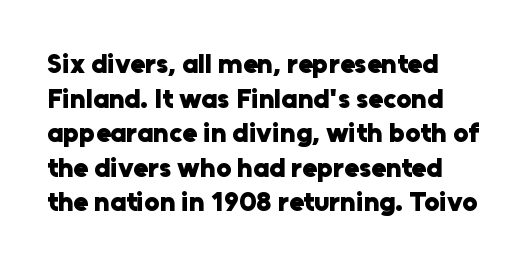
Q: Is the text bold? A: Yes.
Q: Is the text italic (slanted)? A: No, it is upright.
Q: Is the text underlined? A: No.
Q: Is the spacing between letters normal or unusually wide? A: Normal.
Q: Is the spacing between lines tight, normal or loose? A: Normal.
